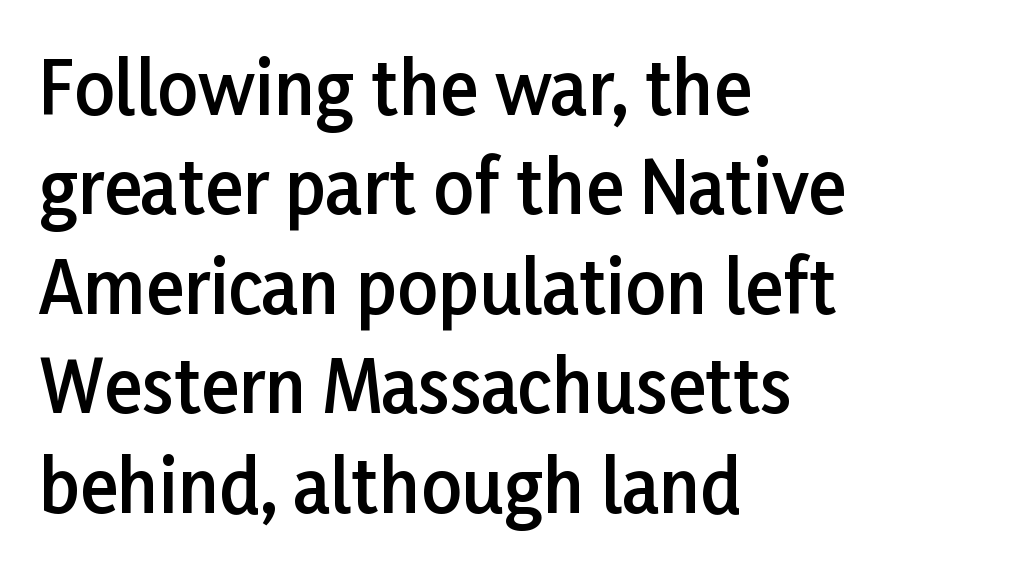
Q: Is the text bold? A: Semi-bold.
Q: Is the text italic (slanted)? A: No, it is upright.
Q: Is the typeface a serif or a sans-serif typeface? A: Sans-serif.
Q: Is the text underlined? A: No.
Q: How is the paragraph aligned? A: Left-aligned.
Q: Is the spacing between letters normal or unusually wide? A: Normal.
Q: Is the spacing between lines tight, normal or loose? A: Normal.
Q: Width (condensed, normal, or wide)? A: Normal.
Q: Stroke contrast? A: Low.
Q: x-height? A: Medium.
Q: Monospaced? A: No.
